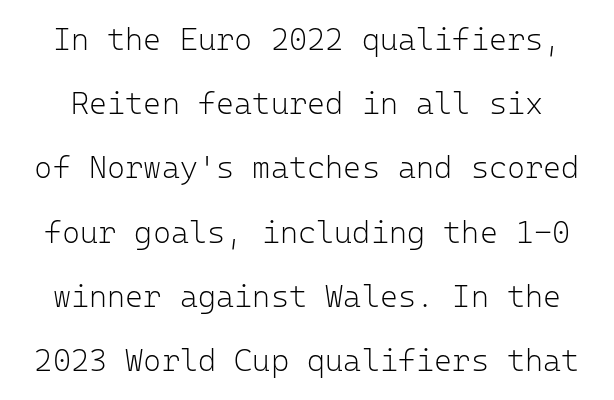
Q: Is the text bold? A: No.
Q: Is the text italic (slanted)? A: No, it is upright.
Q: Is the typeface a serif or a sans-serif typeface? A: Sans-serif.
Q: Is the text underlined? A: No.
Q: Is the spacing between letters normal or unusually wide? A: Normal.
Q: Is the spacing between lines tight, normal or loose? A: Loose.
Q: Width (condensed, normal, or wide)? A: Normal.
Q: Stroke contrast? A: Low.
Q: x-height? A: Medium.
Q: Monospaced? A: Yes.
